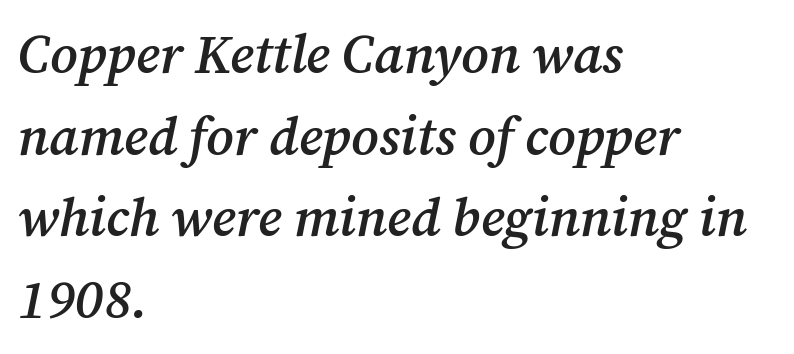
{"serif": "yes", "italic": "yes", "lean": "right", "slant_degrees": 12, "bold": "semi", "weight": "semibold", "width": "normal", "stroke_contrast": "medium", "x_height": "medium", "monospaced": "no", "underline": "no", "align": "left", "line_spacing": "normal", "line_spacing_ratio": 1.54, "letter_spacing": "normal", "letter_spacing_em": 0.0, "glyph_px": 53}
